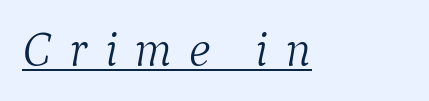
{"serif": "yes", "italic": "yes", "lean": "right", "slant_degrees": 9, "bold": "no", "weight": "light", "width": "normal", "stroke_contrast": "medium", "x_height": "medium", "monospaced": "no", "underline": "yes", "letter_spacing": "wide", "letter_spacing_em": 0.35, "glyph_px": 49}
